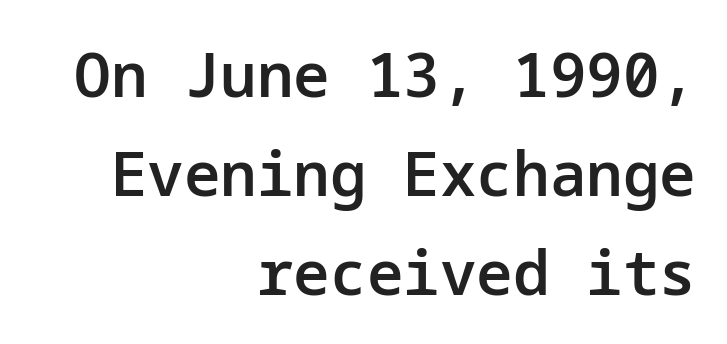
The image shows 61 px semibold sans-serif type, upright; set right-aligned, normal line spacing (1.62x), normal letter spacing, not underlined; low stroke contrast and a medium x-height.
